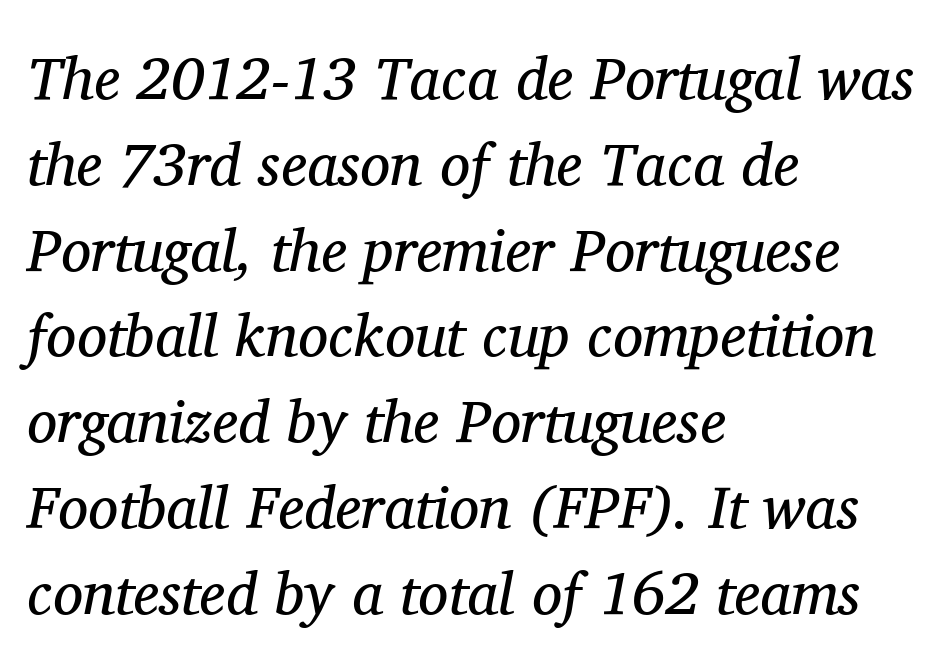
Q: Is the text bold? A: No.
Q: Is the text italic (slanted)? A: Yes, it leans right by about 11 degrees.
Q: Is the typeface a serif or a sans-serif typeface? A: Serif.
Q: Is the text underlined? A: No.
Q: How is the paragraph aligned? A: Left-aligned.
Q: Is the spacing between letters normal or unusually wide? A: Normal.
Q: Is the spacing between lines tight, normal or loose? A: Normal.
Q: Width (condensed, normal, or wide)? A: Normal.
Q: Stroke contrast? A: Medium.
Q: x-height? A: Medium.
Q: Monospaced? A: No.
